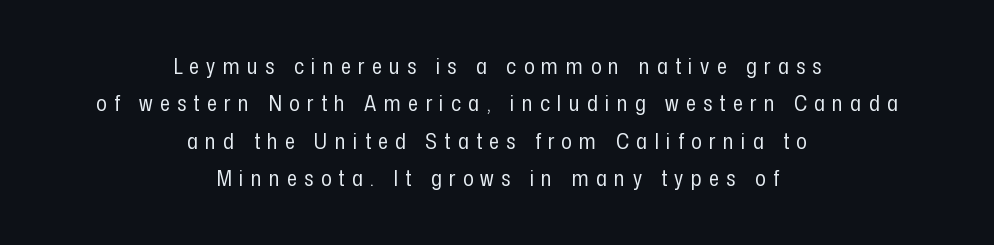
Q: Is the text bold? A: No.
Q: Is the text italic (slanted)? A: No, it is upright.
Q: Is the text underlined? A: No.
Q: How is the paragraph aligned? A: Centered.
Q: Is the spacing between letters normal or unusually wide? A: Unusually wide.
Q: Is the spacing between lines tight, normal or loose? A: Normal.
